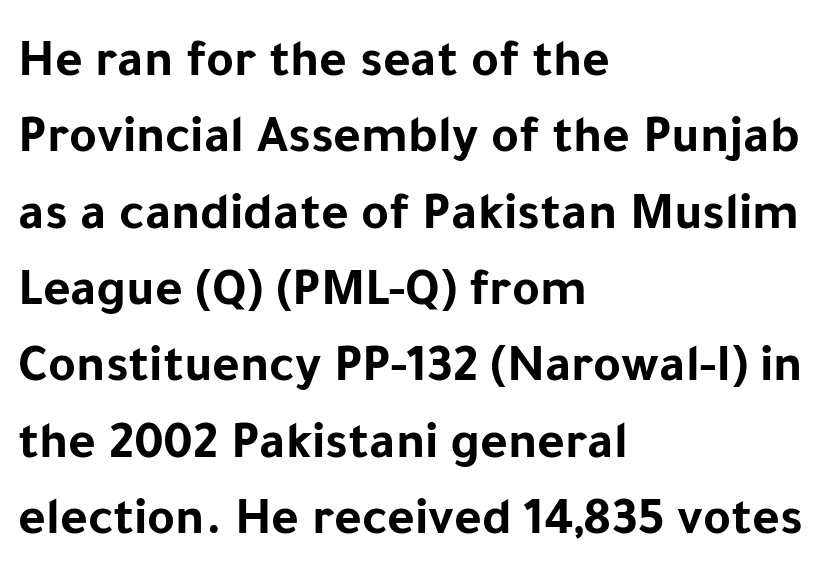
The image shows 53 px bold sans-serif type, upright; set left-aligned, normal line spacing (1.44x), normal letter spacing, not underlined; low stroke contrast and a medium x-height.
